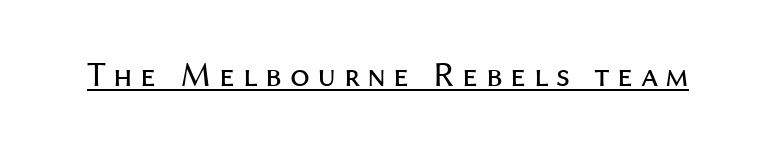
Compared with typical body copy, the letter spacing here is much looser. The letters advance in unequal steps, a hallmark of proportional type. Unlike a traditional serif, this face leaves its strokes unadorned. Stroke thickness stays within the range of a standard reading face or lighter. When letters stand straight like this, we call the style roman or upright. This is underlined copy, the kind a proofreader might mark for attention.
